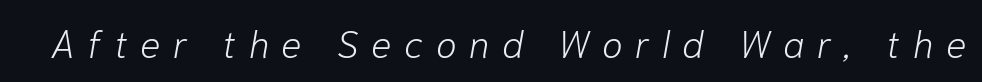
{"italic": "yes", "lean": "right", "slant_degrees": 10, "bold": "no", "weight": "light", "width": "normal", "stroke_contrast": "low", "x_height": "medium", "monospaced": "no", "underline": "no", "letter_spacing": "wide", "letter_spacing_em": 0.33, "glyph_px": 38}
